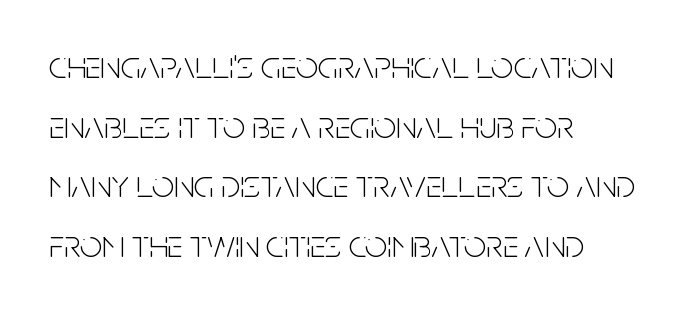
Posture: vertical. Typeset ragged right — the left edge is the straight one. A typesetter would call this proportional, since set widths differ per character. Standard letterfit; no display-style spreading of the glyphs.
